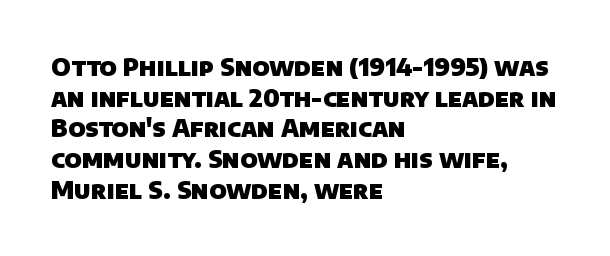
Q: Is the text bold? A: Yes.
Q: Is the text underlined? A: No.
Q: How is the paragraph aligned? A: Left-aligned.
Q: Is the spacing between letters normal or unusually wide? A: Normal.
Q: Is the spacing between lines tight, normal or loose? A: Normal.
